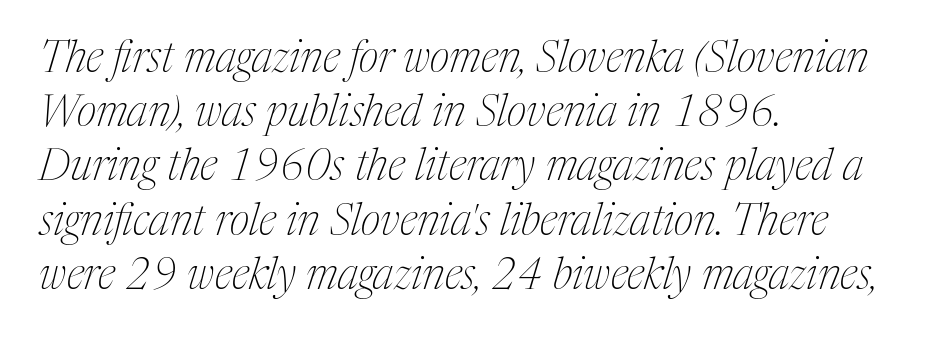
The image shows 43 px thin, condensed serif type, italic (leaning right); set left-aligned, normal line spacing (1.26x), normal letter spacing, not underlined; medium stroke contrast and a medium x-height.
